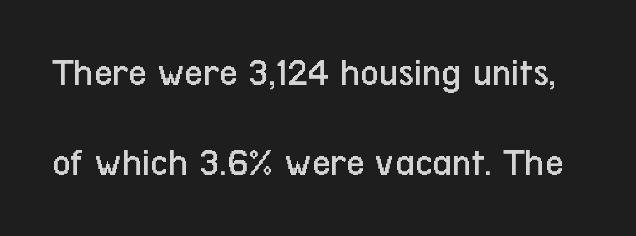
{"serif": "no", "italic": "no", "bold": "no", "weight": "regular", "width": "condensed", "stroke_contrast": "low", "x_height": "medium", "monospaced": "no", "underline": "no", "line_spacing": "loose", "line_spacing_ratio": 2.26, "letter_spacing": "normal", "letter_spacing_em": 0.0, "glyph_px": 40}
